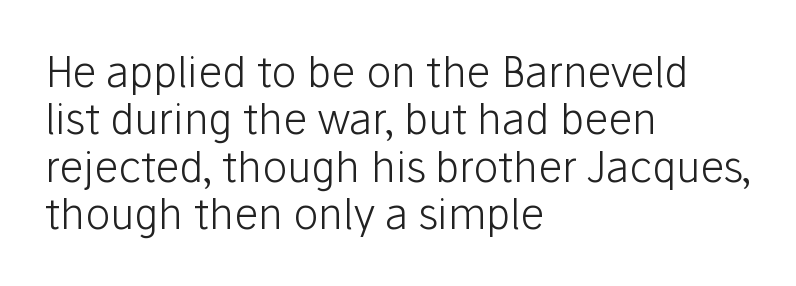
The image shows 42 px light sans-serif type, upright; set left-aligned, tight line spacing (1.13x), normal letter spacing, not underlined; low stroke contrast and a medium x-height.
